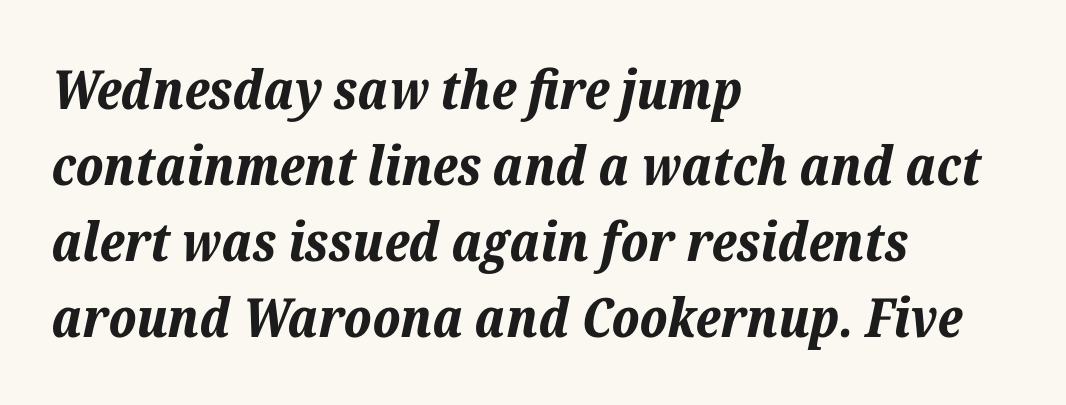
Q: Is the text bold? A: Yes.
Q: Is the text italic (slanted)? A: Yes, it leans right by about 12 degrees.
Q: Is the text underlined? A: No.
Q: How is the paragraph aligned? A: Left-aligned.
Q: Is the spacing between letters normal or unusually wide? A: Normal.
Q: Is the spacing between lines tight, normal or loose? A: Normal.
Q: Width (condensed, normal, or wide)? A: Normal.
Q: Stroke contrast? A: Low.
Q: x-height? A: Medium.
Q: Monospaced? A: No.
